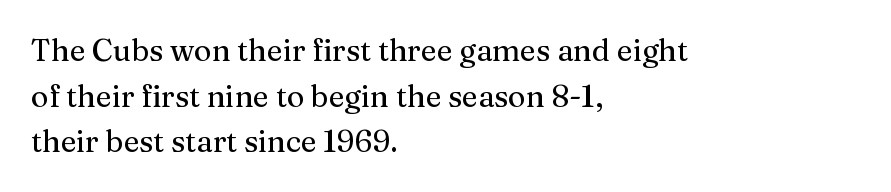
Q: Is the text italic (slanted)? A: No, it is upright.
Q: Is the typeface a serif or a sans-serif typeface? A: Serif.
Q: Is the text underlined? A: No.
Q: How is the paragraph aligned? A: Left-aligned.
Q: Is the spacing between letters normal or unusually wide? A: Normal.
Q: Is the spacing between lines tight, normal or loose? A: Normal.
Q: Width (condensed, normal, or wide)? A: Normal.
Q: Stroke contrast? A: Medium.
Q: x-height? A: Medium.
Q: Monospaced? A: No.
